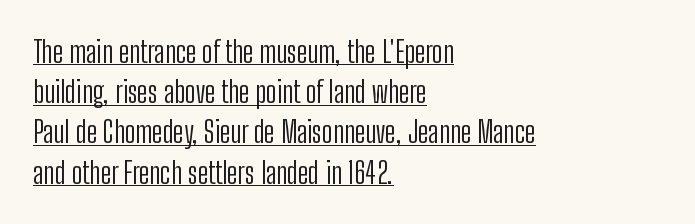
Each line of the rendering has a horizontal stroke beneath the glyphs. The characters are drawn with everyday or finer stroke widths. A typesetter would label this face a sans. Teacher's note: observe the even left margin — that is flush-left alignment. The line-height multiplier appears to be the usual default.
